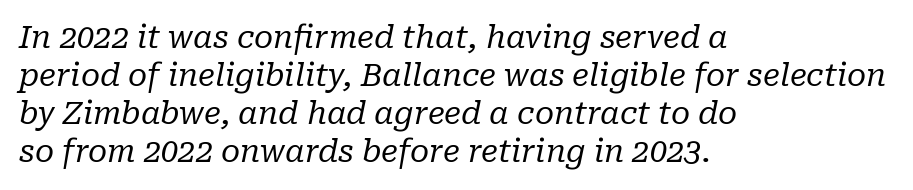
The image shows 31 px regular-weight serif type, italic (leaning right); set left-aligned, line spacing 1.23x, normal letter spacing, not underlined; low stroke contrast and a medium x-height.
